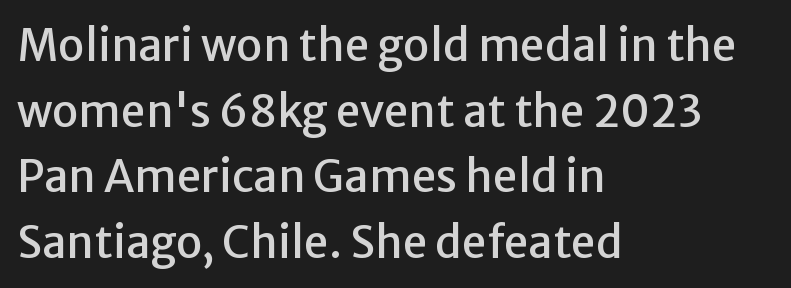
The image shows 44 px sans-serif type, upright; set left-aligned, normal line spacing (1.49x), normal letter spacing, not underlined; low stroke contrast and a medium x-height.
